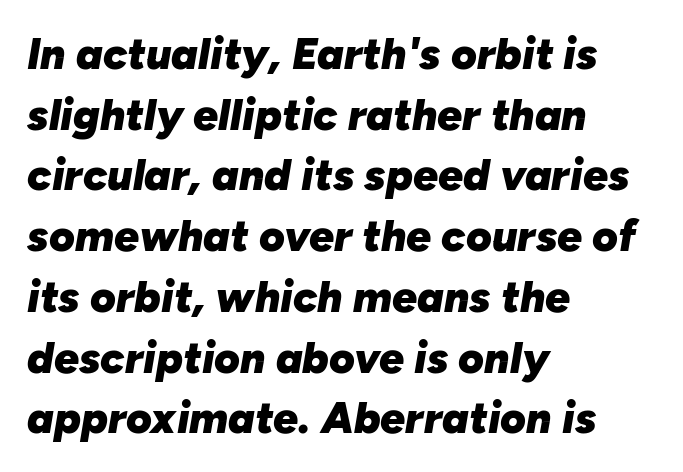
Only glyphs here, with clear space below each row. Students, note that the glyphs here touch the page at normal intervals. Line beginnings align vertically; line endings do not. Regular leading. You'd pick this weight for a headline — it's a proper bold.
